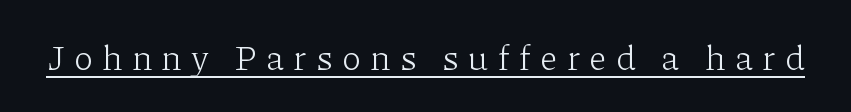
Q: Is the text bold? A: No.
Q: Is the text italic (slanted)? A: No, it is upright.
Q: Is the typeface a serif or a sans-serif typeface? A: Serif.
Q: Is the text underlined? A: Yes.
Q: Is the spacing between letters normal or unusually wide? A: Unusually wide.
Q: Width (condensed, normal, or wide)? A: Normal.
Q: Stroke contrast? A: Low.
Q: x-height? A: Medium.
Q: Monospaced? A: No.
